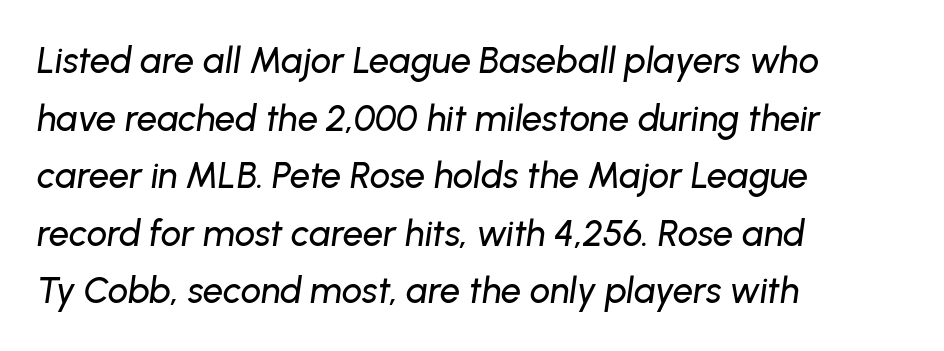
The image shows 36 px text type, italic (leaning right); set left-aligned, normal line spacing (1.6x), normal letter spacing, not underlined; low stroke contrast and a medium x-height.
